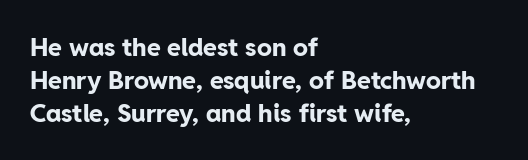
A full-strength bold gives these letters their thick strokes. The gaps between neighbouring characters are ordinary and unremarkable. The lines sit at an ordinary, default distance from one another. Descender tails drop into unmarked territory.
